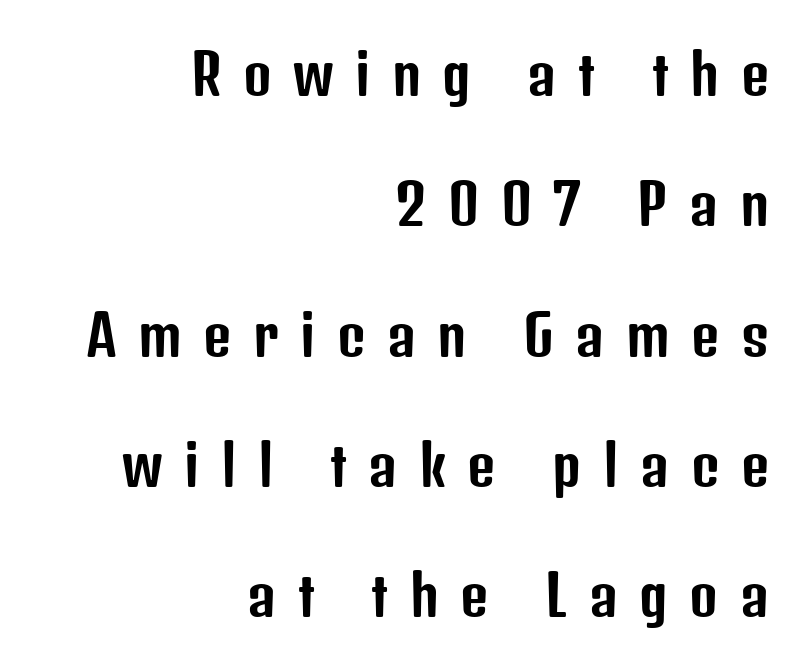
{"serif": "no", "italic": "no", "width": "condensed", "stroke_contrast": "low", "x_height": "medium", "monospaced": "no", "underline": "no", "align": "right", "line_spacing": "loose", "line_spacing_ratio": 2.37, "letter_spacing": "wide", "letter_spacing_em": 0.39, "glyph_px": 55}
